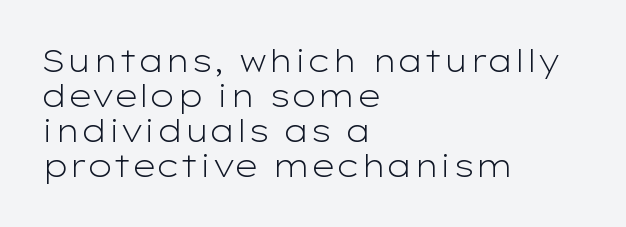
Proportional: the letters do not fall into vertical columns. Unmarked baselines from the first word to the last. Every stem runs plumb, perpendicular to the baseline. The rendering keeps characters at their native spacing. Which margin do the lines hug? The left one — the right edge is uneven.
